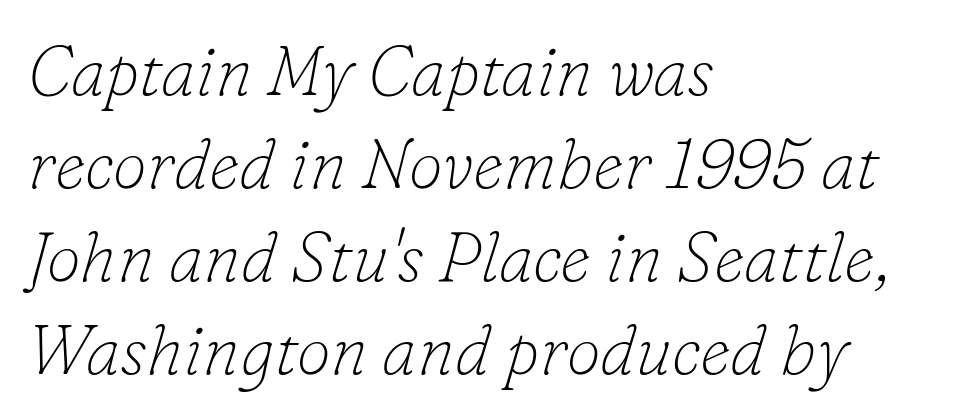
The font family rendered here belongs to the serif group. A typesetter would call this proportional, since set widths differ per character. The tracking reads as untouched default to a designer's eye. This sample uses an oblique cut, with every glyph tilted off the vertical. The weight tops out at a normal text grade. A normal amount of white space separates one row of letters from the next.
